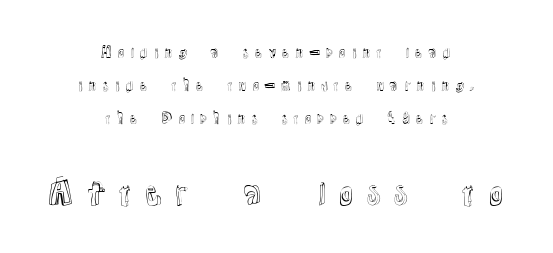
Q: Is the text italic (slanted)? A: No, it is upright.
Q: Is the text underlined? A: No.
Q: How is the paragraph aligned? A: Centered.
Q: Is the spacing between letters normal or unusually wide? A: Unusually wide.
Q: Is the spacing between lines tight, normal or loose? A: Loose.
Q: Which block of text is set in a larger size, the first (top) or the second (bottom)? A: The second (bottom) one.
Q: Width (condensed, normal, or wide)? A: Normal.
Q: x-height? A: Medium.
Q: Monospaced? A: No.
